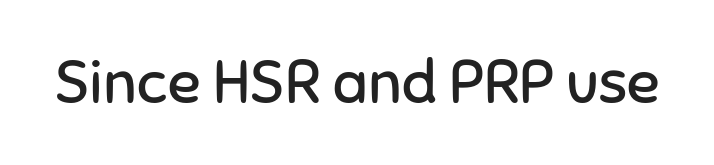
The image shows 61 px regular-weight sans-serif type, upright; set normal letter spacing, not underlined; low stroke contrast and a medium x-height.
